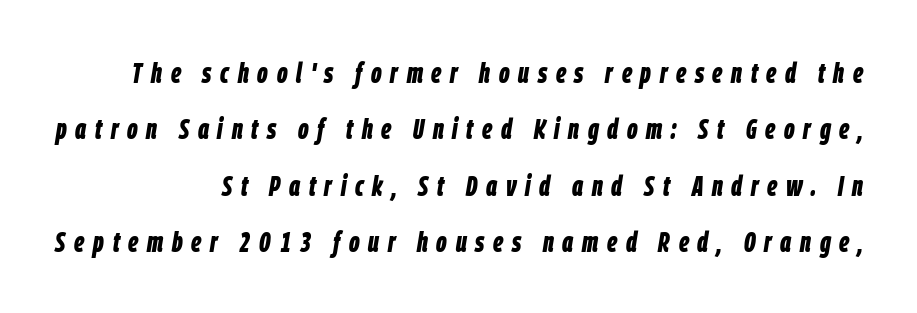
The image shows 29 px bold, condensed type, italic (leaning right); set right-aligned, loose line spacing (1.94x), unusually wide letter spacing (+0.3 em), not underlined; low stroke contrast and a large x-height.
